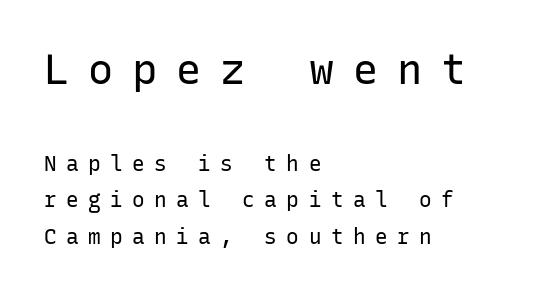
The image shows 42 px regular-weight sans-serif type, upright, monospaced; set left-aligned, line spacing 1.74x, unusually wide letter spacing (+0.45 em), not underlined; the first (top) block is 2.0x larger; low stroke contrast and a medium x-height.
